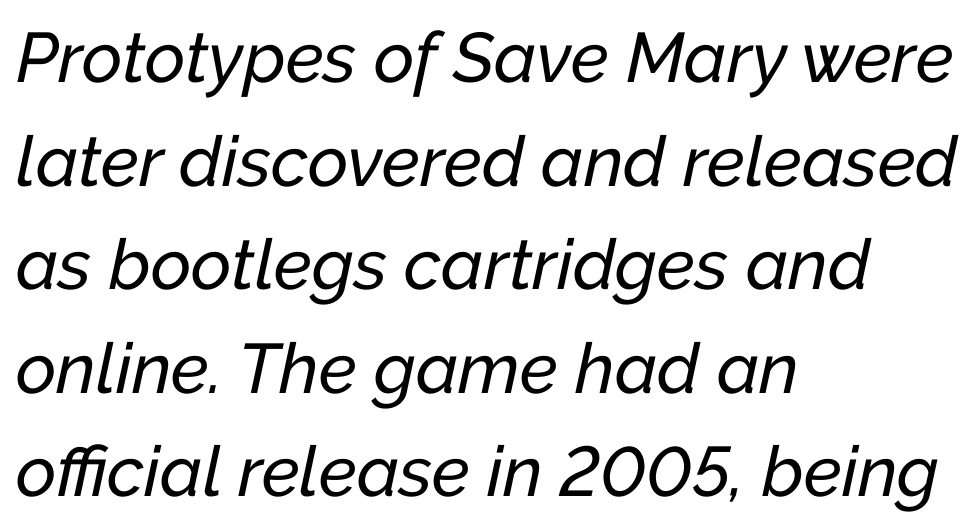
The baseline area is clear. Slant detected: the letters are inclined. Here the designer chose a conventional face with non-uniform glyph widths. Inter-character spacing is left at the font's built-in metrics. A typesetter would call this leading conventional body-copy spacing. Is the block centered? No — it sits flush against the left margin.
